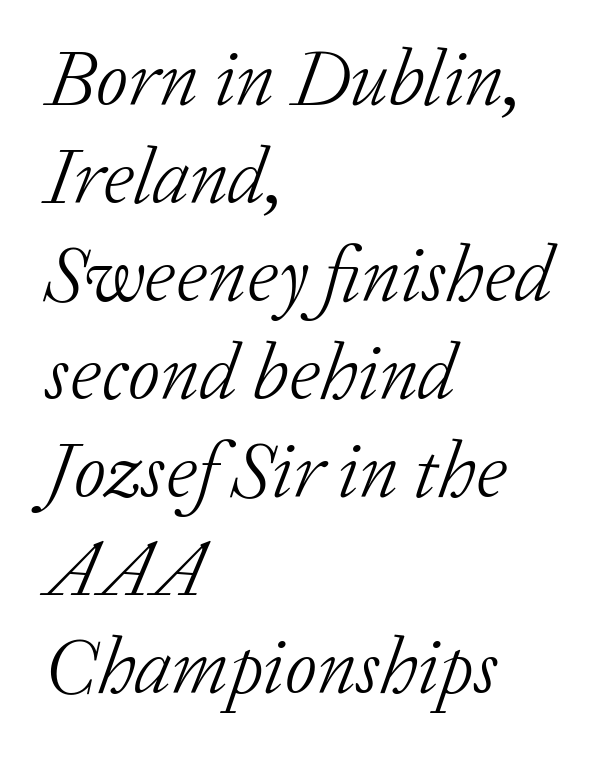
The image shows 79 px light serif type, italic (leaning right); set left-aligned, line spacing 1.24x, normal letter spacing, not underlined; low stroke contrast and a medium x-height.
